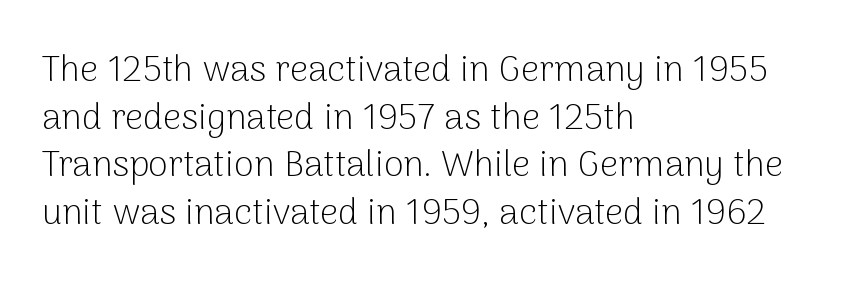
Q: Is the text bold? A: No.
Q: Is the text italic (slanted)? A: No, it is upright.
Q: Is the typeface a serif or a sans-serif typeface? A: Sans-serif.
Q: Is the text underlined? A: No.
Q: How is the paragraph aligned? A: Left-aligned.
Q: Is the spacing between letters normal or unusually wide? A: Normal.
Q: Is the spacing between lines tight, normal or loose? A: Normal.
Q: Width (condensed, normal, or wide)? A: Normal.
Q: Stroke contrast? A: Low.
Q: x-height? A: Medium.
Q: Monospaced? A: No.
